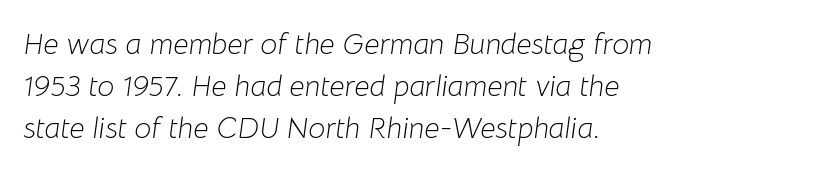
{"italic": "yes", "lean": "right", "slant_degrees": 8, "bold": "no", "weight": "light", "width": "normal", "stroke_contrast": "low", "x_height": "medium", "monospaced": "no", "underline": "no", "align": "left", "line_spacing": "normal", "line_spacing_ratio": 1.4, "letter_spacing": "normal", "letter_spacing_em": 0.0, "glyph_px": 30}
